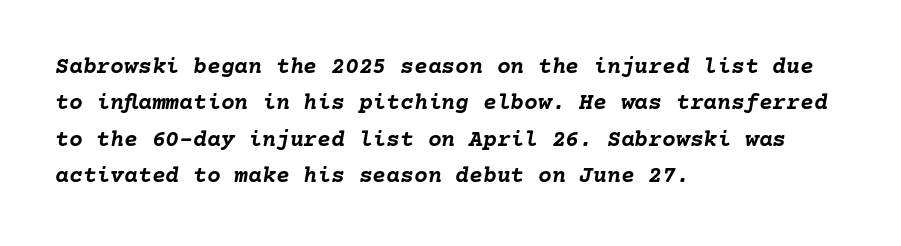
Check under the words: just untouched page. Compared with an ordinary text face, these strokes are far heavier — a full bold. Italic? Definitely — the glyphs are oblique. Each line starts at the same left margin while the right side varies.
